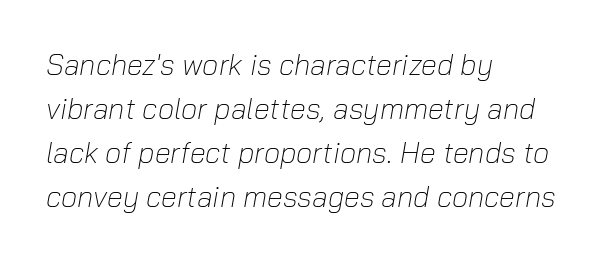
Q: Is the text bold? A: No.
Q: Is the text italic (slanted)? A: Yes, it leans right by about 10 degrees.
Q: Is the text underlined? A: No.
Q: How is the paragraph aligned? A: Left-aligned.
Q: Is the spacing between letters normal or unusually wide? A: Normal.
Q: Is the spacing between lines tight, normal or loose? A: Normal.
Q: Width (condensed, normal, or wide)? A: Normal.
Q: Stroke contrast? A: Low.
Q: x-height? A: Medium.
Q: Monospaced? A: No.
